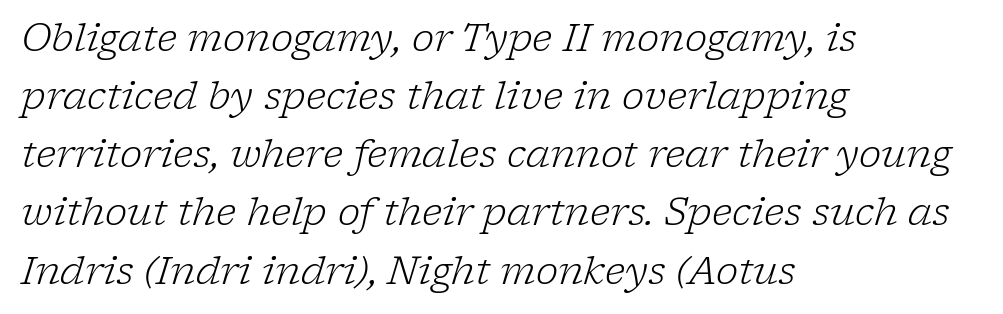
Q: Is the text bold? A: No.
Q: Is the text italic (slanted)? A: Yes, it leans right by about 17 degrees.
Q: Is the typeface a serif or a sans-serif typeface? A: Serif.
Q: Is the text underlined? A: No.
Q: How is the paragraph aligned? A: Left-aligned.
Q: Is the spacing between letters normal or unusually wide? A: Normal.
Q: Is the spacing between lines tight, normal or loose? A: Normal.
Q: Width (condensed, normal, or wide)? A: Normal.
Q: Stroke contrast? A: Low.
Q: x-height? A: Medium.
Q: Monospaced? A: No.
